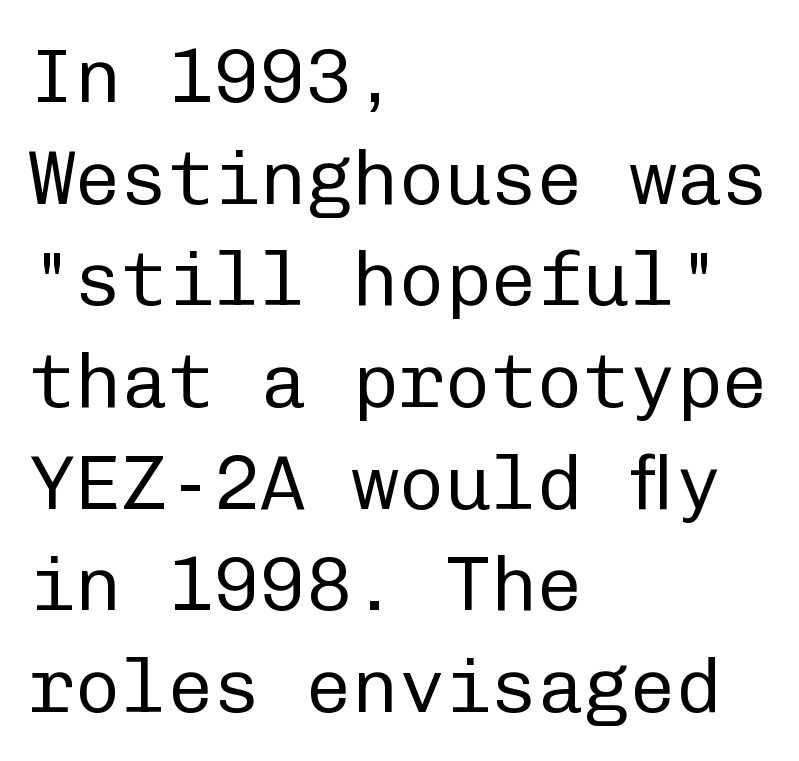
The image shows 77 px regular-weight sans-serif type, upright, monospaced; set left-aligned, normal line spacing (1.32x), normal letter spacing, not underlined; low stroke contrast and a medium x-height.
